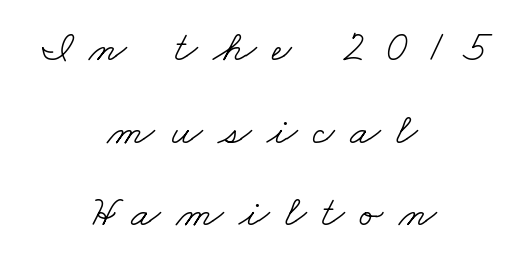
Short note: letters widely spaced. The passage shown is not underscored anywhere. Weight: regular or lighter. Layout note: lines centered.
